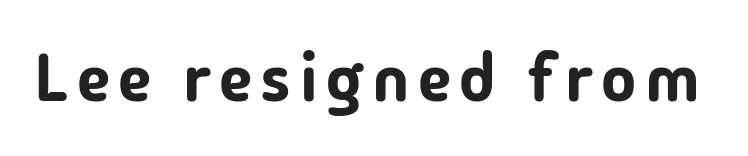
When letters stand straight like this, we call the style roman or upright. The letters advance in unequal steps, a hallmark of proportional type. Has an underline been added? It has not. The designer went with a sans here, leaving each stem footless.
